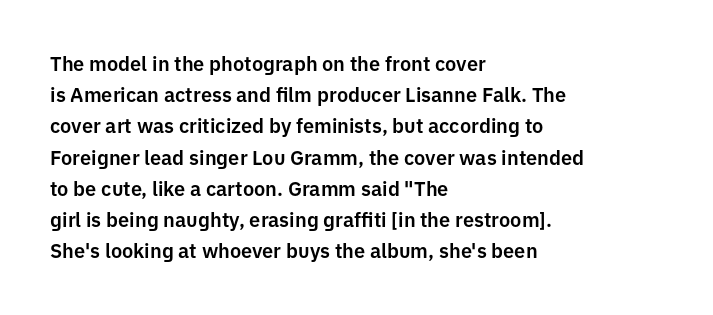
Q: Is the text italic (slanted)? A: No, it is upright.
Q: Is the text underlined? A: No.
Q: How is the paragraph aligned? A: Left-aligned.
Q: Is the spacing between letters normal or unusually wide? A: Normal.
Q: Is the spacing between lines tight, normal or loose? A: Normal.
